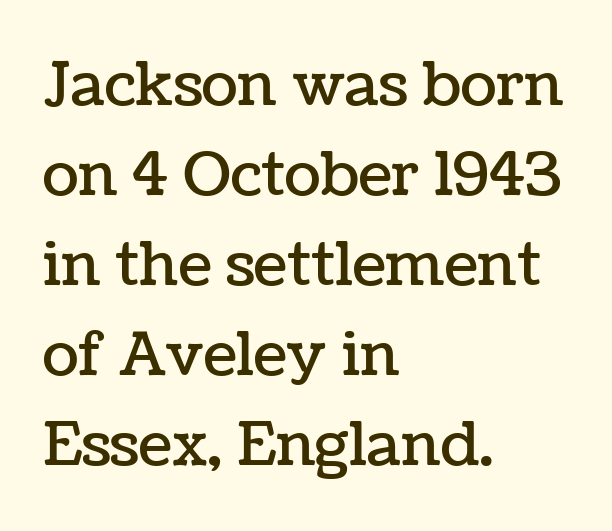
The image shows 60 px text type, upright; set left-aligned, normal line spacing (1.5x), normal letter spacing, not underlined; low stroke contrast and a medium x-height.
